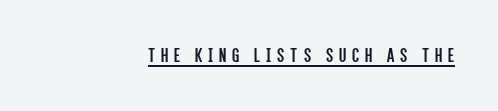
{"italic": "no", "bold": "no", "underline": "yes", "align": "right", "letter_spacing": "wide", "letter_spacing_em": 0.28, "glyph_px": 21}
